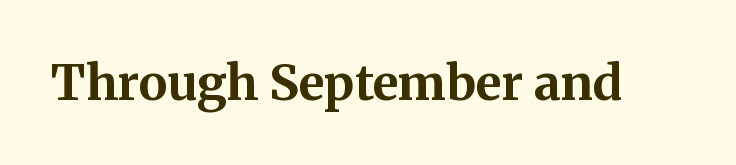
{"serif": "yes", "italic": "no", "bold": "yes", "weight": "bold", "width": "normal", "stroke_contrast": "medium", "x_height": "medium", "monospaced": "no", "underline": "no", "letter_spacing": "normal", "letter_spacing_em": 0.0, "glyph_px": 49}
